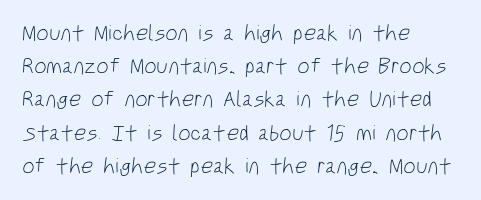
The lines in this sample share a left origin and differ only in where they stop. Default kerning and tracking; the words read as compact shapes. The passage shown stacks its lines at a standard gap. Weight: regular or lighter.
